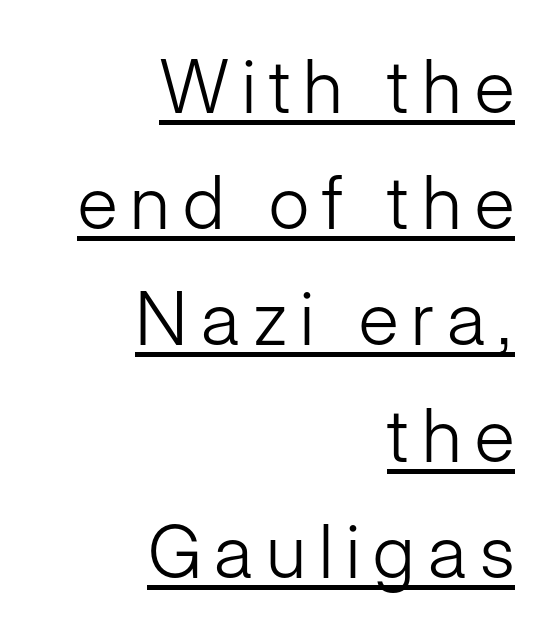
Is this a heavy cut? Hardly; it is regular or lighter. These lines are rendered in a variable-pitch font. Summary of vertical rhythm: regular, with standard interline spacing. Type style note: lacks serifs. Underlined type. Horizontally, the lines are justified to the trailing edge only.
